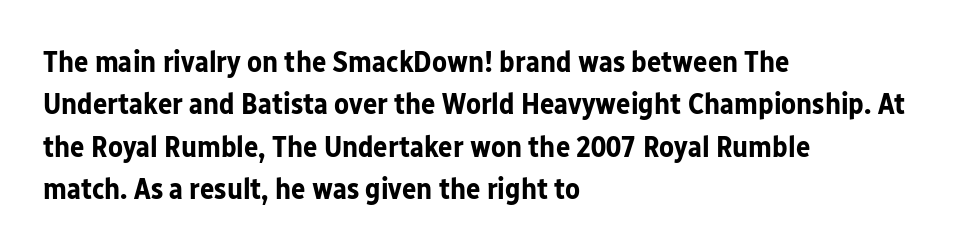
The face used here is a sans, in the tradition of grotesques and geometrics. Style check: upright. In terms of leading, this rendering sits right in the middle. The space directly below the letters is spotless. Looks like regular typesetting: each glyph gets only the width it needs.
